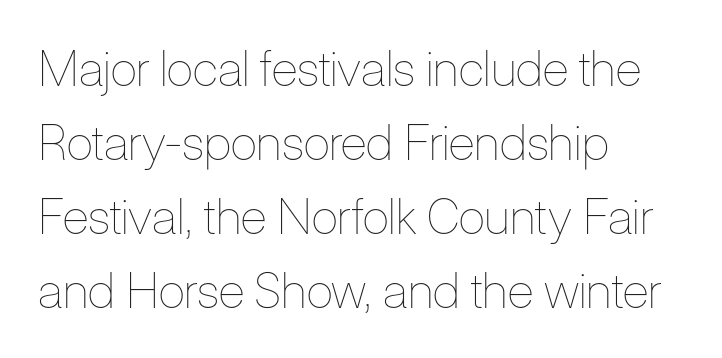
The image shows 49 px thin, condensed type, upright; set left-aligned, normal line spacing (1.51x), normal letter spacing, not underlined; low stroke contrast and a medium x-height.
